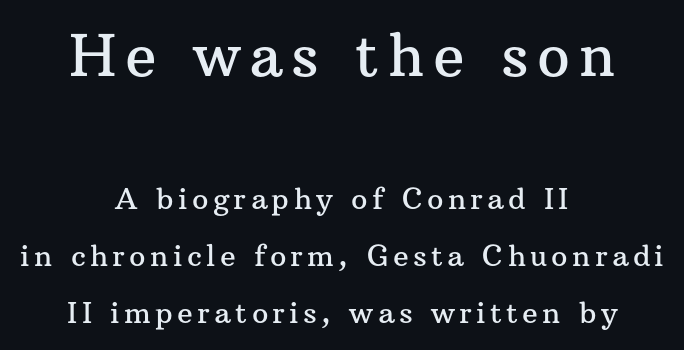
The image shows 58 px serif type, upright; set centered, loose line spacing (1.97x), not underlined; the first (top) block is 2.0x larger; medium stroke contrast and a medium x-height.
